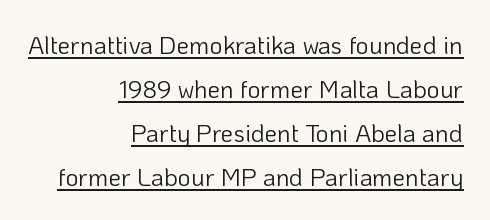
{"italic": "no", "bold": "no", "underline": "yes", "align": "right", "line_spacing_ratio": 1.76, "letter_spacing": "normal", "letter_spacing_em": 0.0, "glyph_px": 25}
